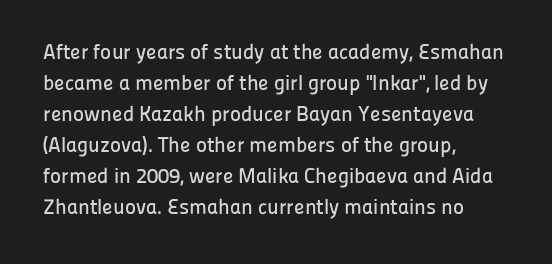
Q: Is the text italic (slanted)? A: No, it is upright.
Q: Is the text underlined? A: No.
Q: How is the paragraph aligned? A: Left-aligned.
Q: Is the spacing between letters normal or unusually wide? A: Normal.
Q: Is the spacing between lines tight, normal or loose? A: Normal.
